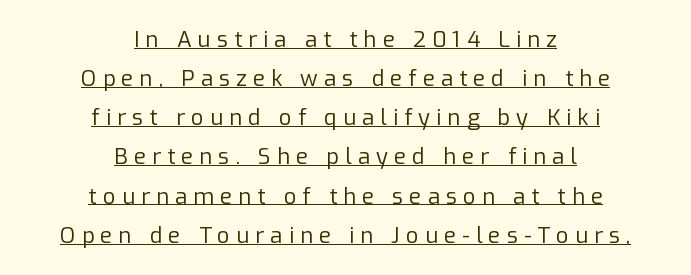
The image shows 22 px text type, upright; set centered, line spacing 1.78x, unusually wide letter spacing (+0.28 em), underlined.
